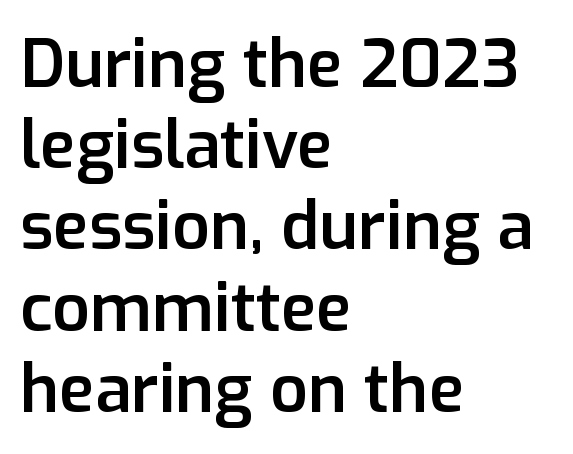
The image shows 66 px semibold sans-serif type, upright; set left-aligned, line spacing 1.23x, normal letter spacing, not underlined; low stroke contrast and a medium x-height.
